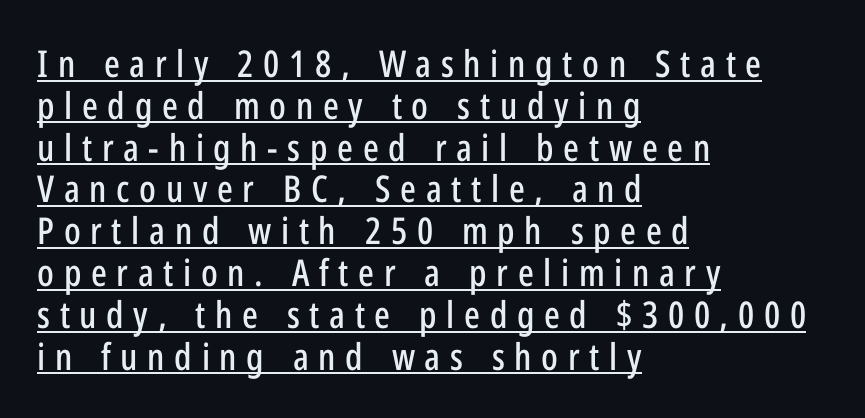
Q: Is the text italic (slanted)? A: No, it is upright.
Q: Is the typeface a serif or a sans-serif typeface? A: Sans-serif.
Q: Is the text underlined? A: Yes.
Q: How is the paragraph aligned? A: Left-aligned.
Q: Is the spacing between letters normal or unusually wide? A: Unusually wide.
Q: Is the spacing between lines tight, normal or loose? A: Tight.
Q: Width (condensed, normal, or wide)? A: Condensed.
Q: Stroke contrast? A: Low.
Q: x-height? A: Medium.
Q: Monospaced? A: No.
